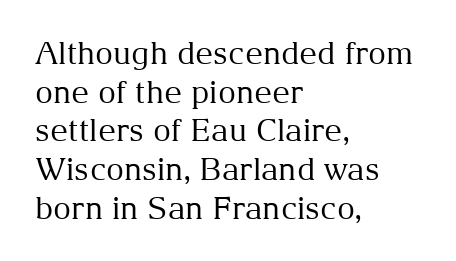
The font's upright variant was chosen for this text. The paragraph shown leans on its left margin. The leading is moderate, giving the passage an even texture. Bare-footed words on every line.
